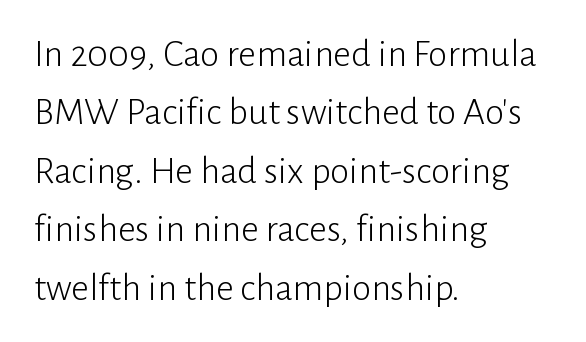
Q: Is the text bold? A: No.
Q: Is the text italic (slanted)? A: No, it is upright.
Q: Is the typeface a serif or a sans-serif typeface? A: Sans-serif.
Q: Is the text underlined? A: No.
Q: How is the paragraph aligned? A: Left-aligned.
Q: Is the spacing between letters normal or unusually wide? A: Normal.
Q: Is the spacing between lines tight, normal or loose? A: Normal.
Q: Width (condensed, normal, or wide)? A: Normal.
Q: Stroke contrast? A: Low.
Q: x-height? A: Medium.
Q: Monospaced? A: No.
